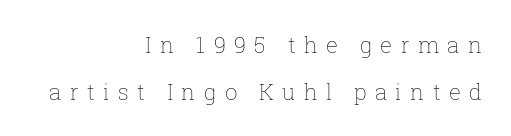
Q: Is the text bold? A: No.
Q: Is the text italic (slanted)? A: No, it is upright.
Q: Is the text underlined? A: No.
Q: How is the paragraph aligned? A: Right-aligned.
Q: Is the spacing between letters normal or unusually wide? A: Unusually wide.
Q: Is the spacing between lines tight, normal or loose? A: Loose.
